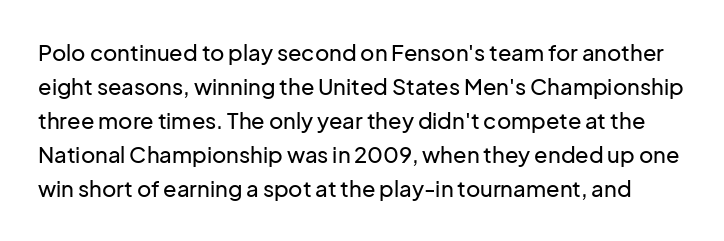
{"italic": "no", "underline": "no", "line_spacing": "normal", "line_spacing_ratio": 1.55, "letter_spacing": "normal", "letter_spacing_em": 0.0, "glyph_px": 22}
